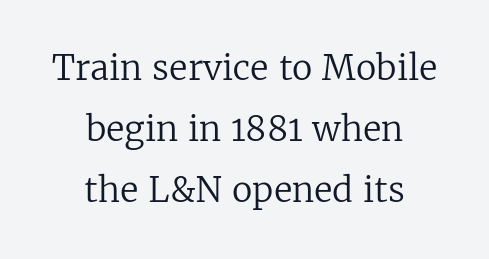
{"serif": "yes", "italic": "no", "bold": "no", "weight": "regular", "width": "normal", "stroke_contrast": "low", "x_height": "medium", "monospaced": "no", "underline": "no", "align": "center", "line_spacing_ratio": 1.8, "letter_spacing": "normal", "letter_spacing_em": 0.0, "glyph_px": 34}
